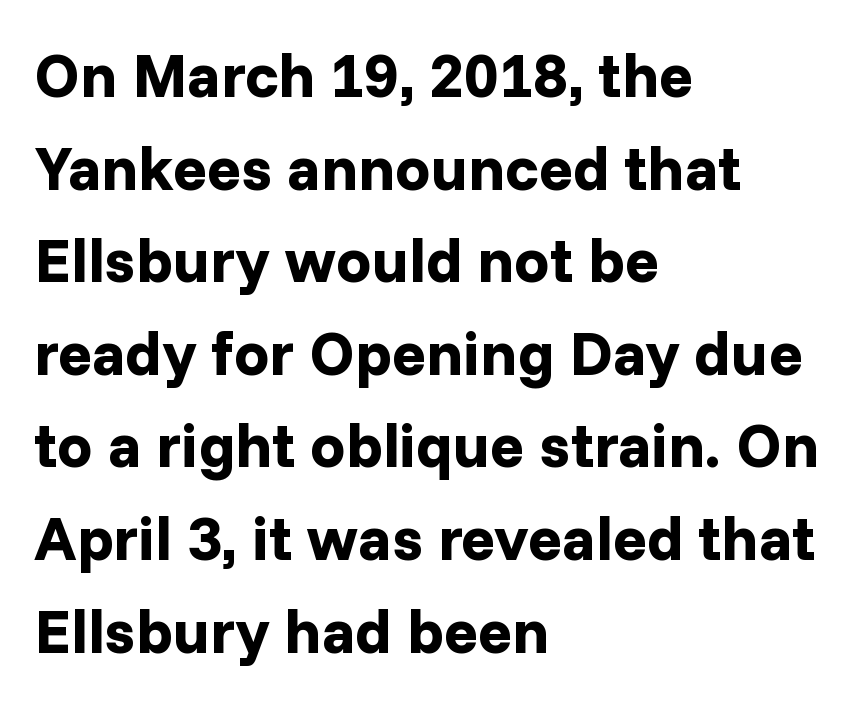
The image shows 63 px bold sans-serif type, upright; set left-aligned, normal line spacing (1.47x), normal letter spacing, not underlined; low stroke contrast and a medium x-height.
